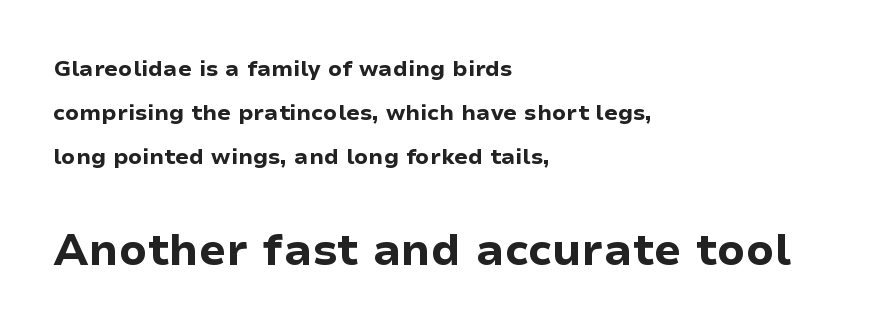
Q: Is the text bold? A: Yes.
Q: Is the text italic (slanted)? A: No, it is upright.
Q: Is the typeface a serif or a sans-serif typeface? A: Sans-serif.
Q: Is the text underlined? A: No.
Q: How is the paragraph aligned? A: Left-aligned.
Q: Is the spacing between letters normal or unusually wide? A: Normal.
Q: Is the spacing between lines tight, normal or loose? A: Loose.
Q: Which block of text is set in a larger size, the first (top) or the second (bottom)? A: The second (bottom) one.
Q: Width (condensed, normal, or wide)? A: Normal.
Q: Stroke contrast? A: Low.
Q: x-height? A: Medium.
Q: Monospaced? A: No.
